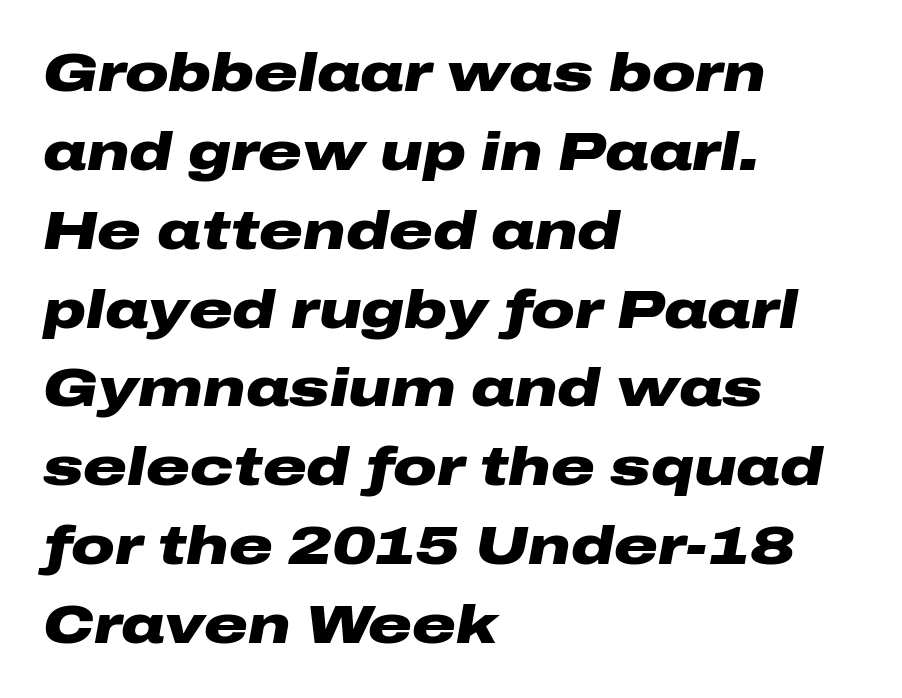
Q: Is the text bold? A: Yes.
Q: Is the text italic (slanted)? A: Yes, it leans right by about 10 degrees.
Q: Is the text underlined? A: No.
Q: How is the paragraph aligned? A: Left-aligned.
Q: Is the spacing between letters normal or unusually wide? A: Normal.
Q: Is the spacing between lines tight, normal or loose? A: Normal.
Q: Width (condensed, normal, or wide)? A: Wide.
Q: Stroke contrast? A: Low.
Q: x-height? A: Medium.
Q: Monospaced? A: No.
